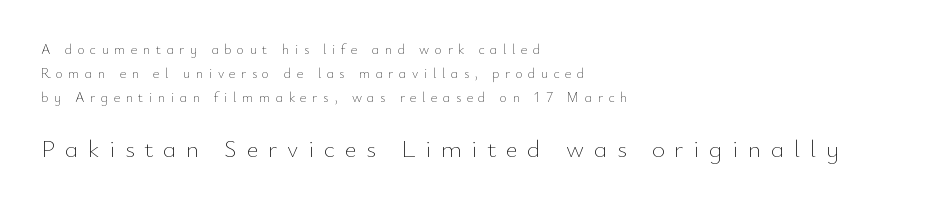
Q: Is the text bold? A: No.
Q: Is the text italic (slanted)? A: No, it is upright.
Q: Is the text underlined? A: No.
Q: How is the paragraph aligned? A: Left-aligned.
Q: Is the spacing between letters normal or unusually wide? A: Unusually wide.
Q: Which block of text is set in a larger size, the first (top) or the second (bottom)? A: The second (bottom) one.
